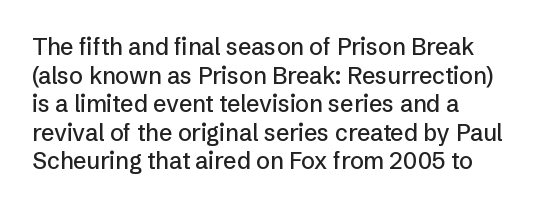
The image shows 23 px text type, upright; set left-aligned, line spacing 1.24x, normal letter spacing, not underlined.
